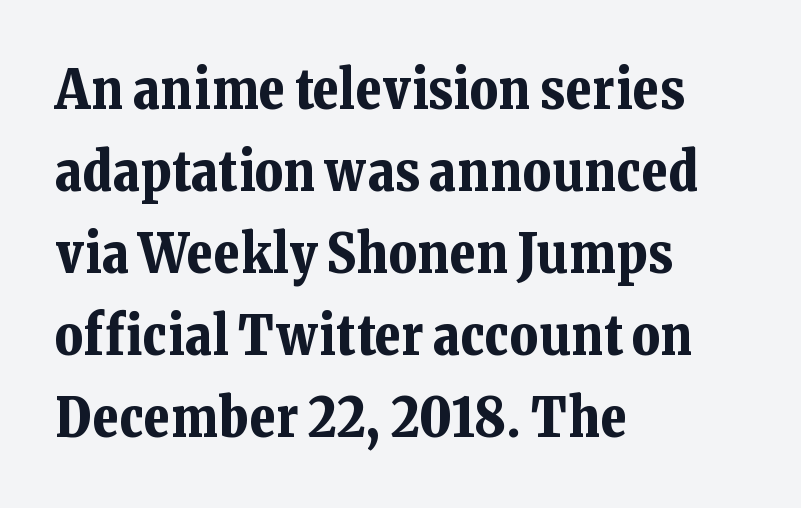
Posture: upright roman. Here the designer chose a conventional face with non-uniform glyph widths. Is there much room between lines? A standard amount, neither cramped nor airy. The designer went with a serif here, giving each stem small feet.
